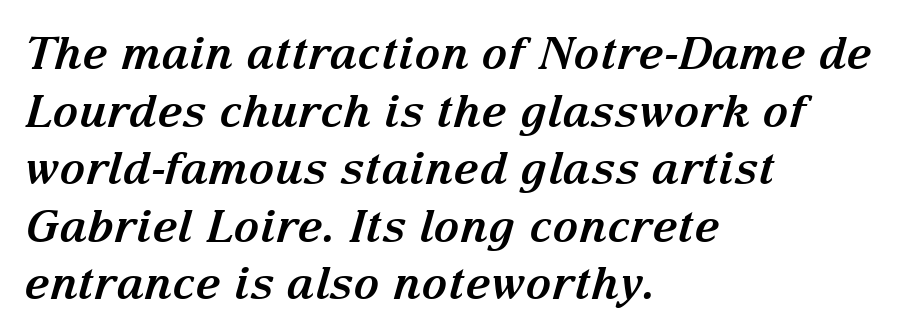
The image shows 45 px bold serif type, italic (leaning right); set left-aligned, normal line spacing (1.28x), normal letter spacing, not underlined; medium stroke contrast and a medium x-height.
